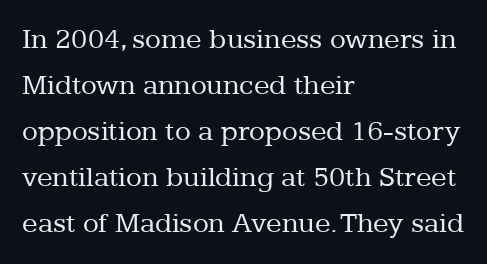
{"serif": "yes", "italic": "no", "bold": "no", "weight": "regular", "width": "normal", "stroke_contrast": "low", "x_height": "medium", "monospaced": "no", "underline": "no", "align": "left", "line_spacing": "normal", "line_spacing_ratio": 1.59, "letter_spacing": "normal", "letter_spacing_em": 0.0, "glyph_px": 29}
